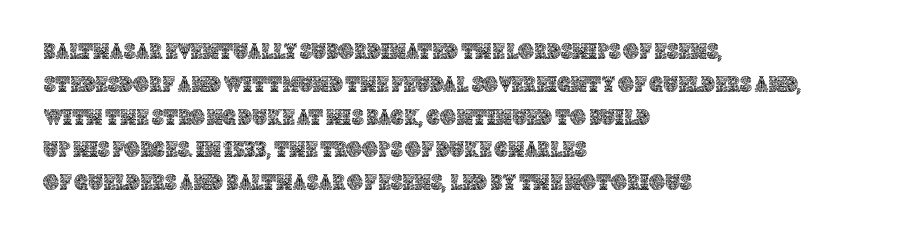
The specimen omits any rule beneath the text block's lines. Is the letter spacing exaggerated? No — it looks like the ordinary default. The typography opts for an upright posture over an oblique one. The rag falls on the right side of this text block. Baseline-to-baseline distance is the conventional proportion of letter height.
